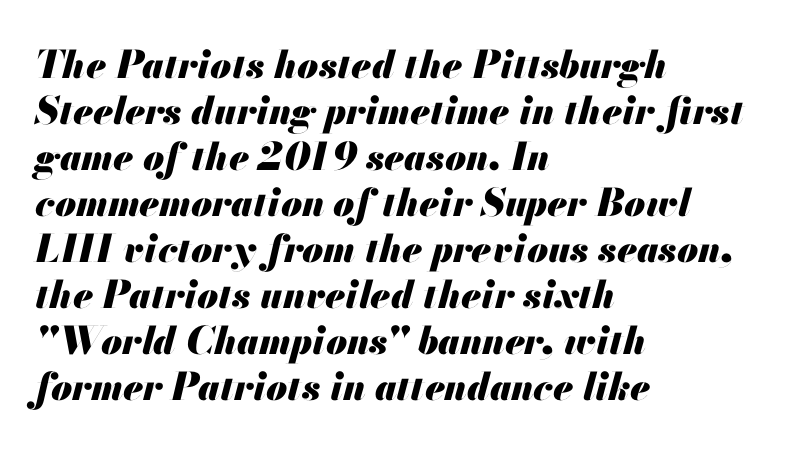
Q: Is the text bold? A: Yes.
Q: Is the text italic (slanted)? A: Yes, it leans right by about 13 degrees.
Q: Is the text underlined? A: No.
Q: How is the paragraph aligned? A: Left-aligned.
Q: Is the spacing between letters normal or unusually wide? A: Normal.
Q: Width (condensed, normal, or wide)? A: Normal.
Q: Stroke contrast? A: Medium.
Q: x-height? A: Small.
Q: Monospaced? A: No.
